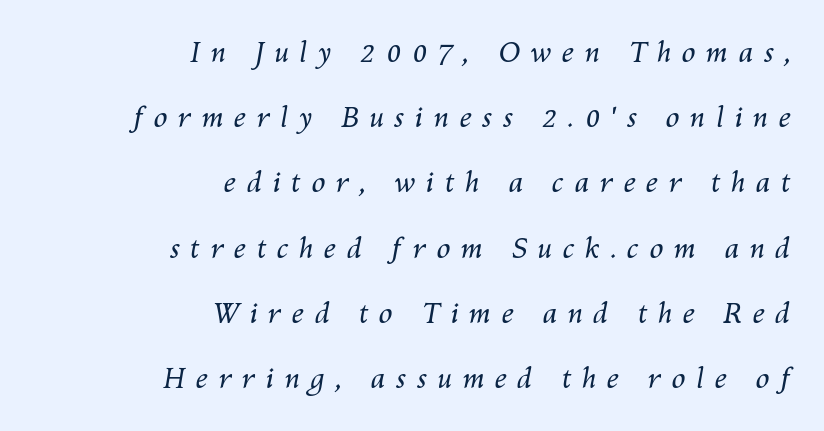
Every character sits at an angle, as italics do. A bare baseline throughout the passage. A great deal of white space separates one row of letters from the next. Here the designer chose a conventional face with non-uniform glyph widths. Leftover space on each line is placed entirely before the opening word.
